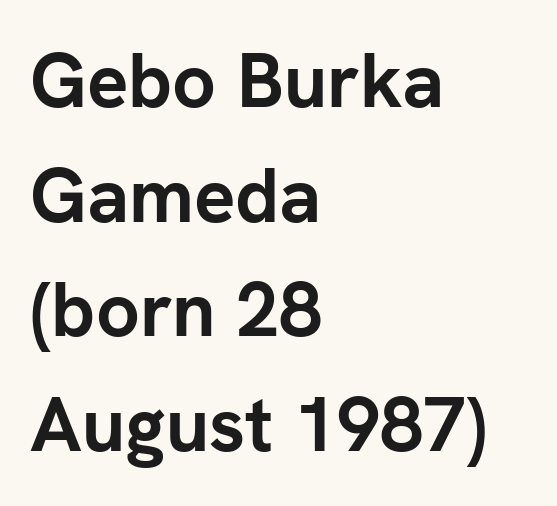
{"serif": "no", "italic": "no", "bold": "yes", "weight": "semibold", "width": "normal", "stroke_contrast": "low", "x_height": "medium", "monospaced": "no", "underline": "no", "align": "left", "line_spacing": "normal", "line_spacing_ratio": 1.49, "letter_spacing": "normal", "letter_spacing_em": 0.0, "glyph_px": 77}
